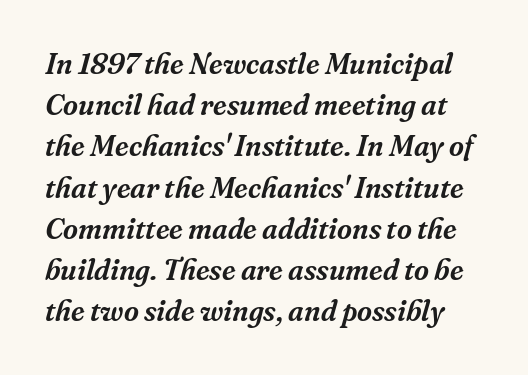
Unlike a clean sans, this face finishes its strokes with serifs. The words here are not underlined. The rendering uses natural spacing where letterforms have individual widths. Does extra space separate the letters? No, they use regular spacing. Whoever set this chose a conventional vertical rhythm.
